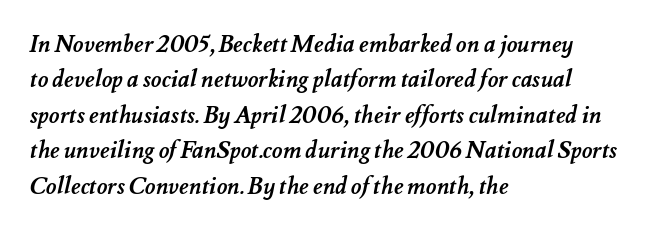
The image shows 23 px bold type; set left-aligned, normal line spacing (1.54x), normal letter spacing, not underlined.
